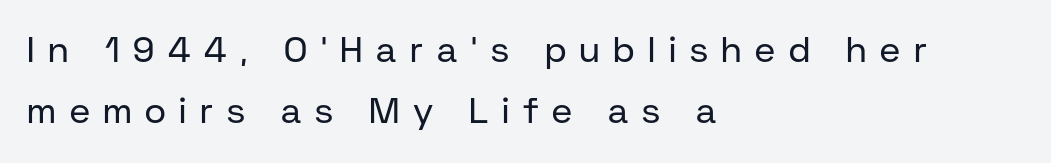
Each row of text sits above clean, open space. Rendered with straight, roman letterforms. There is plenty of visible air inserted between adjacent glyphs. Stroke thickness stays within the range of a standard reading face or lighter.
